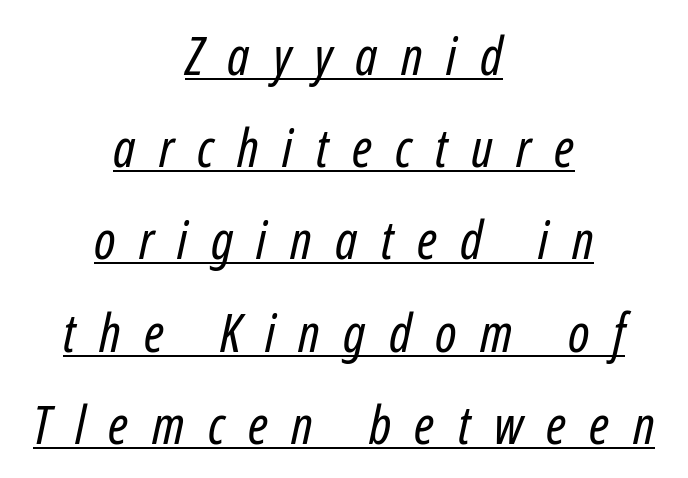
{"italic": "yes", "lean": "right", "slant_degrees": 12, "bold": "no", "weight": "regular", "width": "condensed", "stroke_contrast": "low", "x_height": "medium", "monospaced": "no", "underline": "yes", "align": "center", "line_spacing_ratio": 1.74, "letter_spacing": "wide", "letter_spacing_em": 0.44, "glyph_px": 53}
